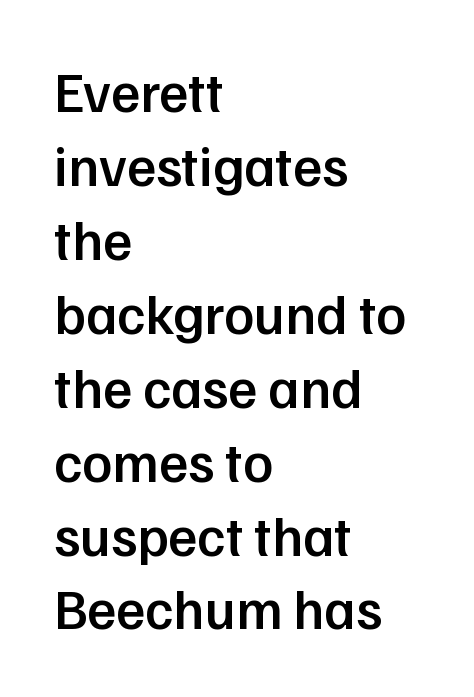
The typesetting leans somewhat heavy: a semibold. Unmarked baselines from the first word to the last. Character widths vary here, with narrow letters taking less room than wide ones. The rendering anchors every line to the left-hand side. Does the type have serifs? No, each stem ends abruptly.
